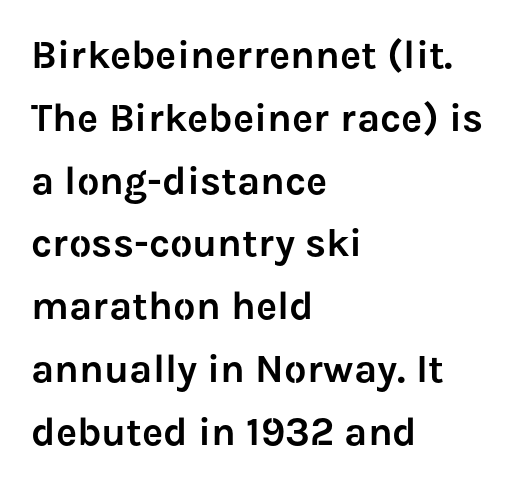
Varying glyph widths throughout — classic text-font behaviour. Compared with a centered layout, this one pins lines to the left instead. The horizontal fit of the characters is conventional and even. In terms of posture, this sample is upright. Quick note: interline space is typical.
